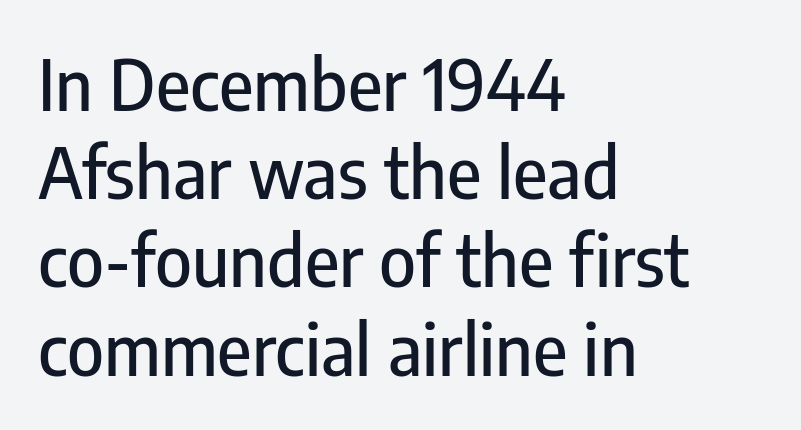
Words appear dense and cohesive because spacing is normal. Interline gaps are of average width in this sample. This is sans-serif lettering, the kind often seen on screens and signage. Where is the straight margin? On the left.
